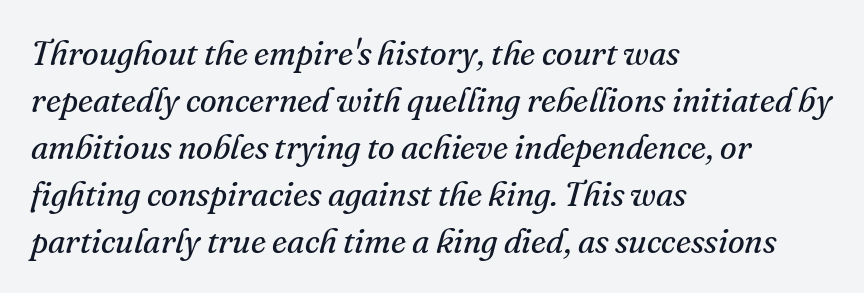
Q: Is the text bold? A: No.
Q: Is the text italic (slanted)? A: Yes, it leans right by about 16 degrees.
Q: Is the typeface a serif or a sans-serif typeface? A: Serif.
Q: Is the text underlined? A: No.
Q: How is the paragraph aligned? A: Left-aligned.
Q: Is the spacing between letters normal or unusually wide? A: Normal.
Q: Is the spacing between lines tight, normal or loose? A: Normal.
Q: Width (condensed, normal, or wide)? A: Normal.
Q: Stroke contrast? A: Medium.
Q: x-height? A: Small.
Q: Monospaced? A: No.
